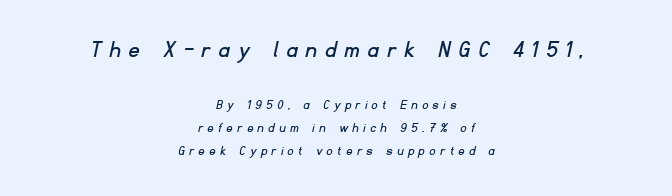
{"underline": "no", "align": "center", "line_spacing": "normal", "line_spacing_ratio": 1.65, "letter_spacing": "wide", "letter_spacing_em": 0.37, "larger_block": "first", "size_ratio": 1.79, "glyph_px": 25}
